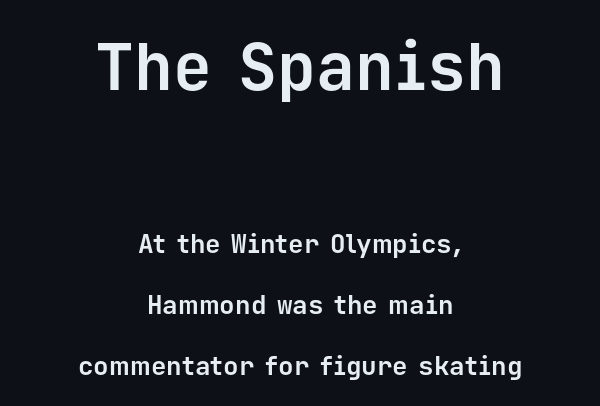
{"serif": "no", "italic": "no", "bold": "yes", "weight": "bold", "width": "normal", "stroke_contrast": "low", "x_height": "medium", "monospaced": "yes", "underline": "no", "align": "center", "line_spacing": "loose", "line_spacing_ratio": 2.33, "letter_spacing": "normal", "letter_spacing_em": 0.0, "larger_block": "first", "size_ratio": 2.5, "glyph_px": 65}
